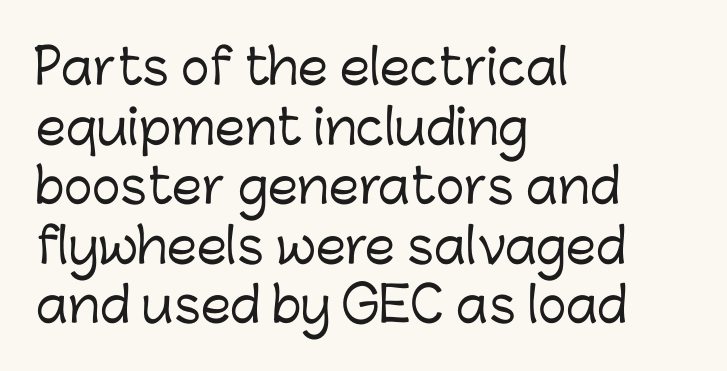
Q: Is the text italic (slanted)? A: No, it is upright.
Q: Is the typeface a serif or a sans-serif typeface? A: Sans-serif.
Q: Is the text underlined? A: No.
Q: How is the paragraph aligned? A: Left-aligned.
Q: Is the spacing between letters normal or unusually wide? A: Normal.
Q: Width (condensed, normal, or wide)? A: Normal.
Q: Stroke contrast? A: Low.
Q: x-height? A: Medium.
Q: Monospaced? A: No.
